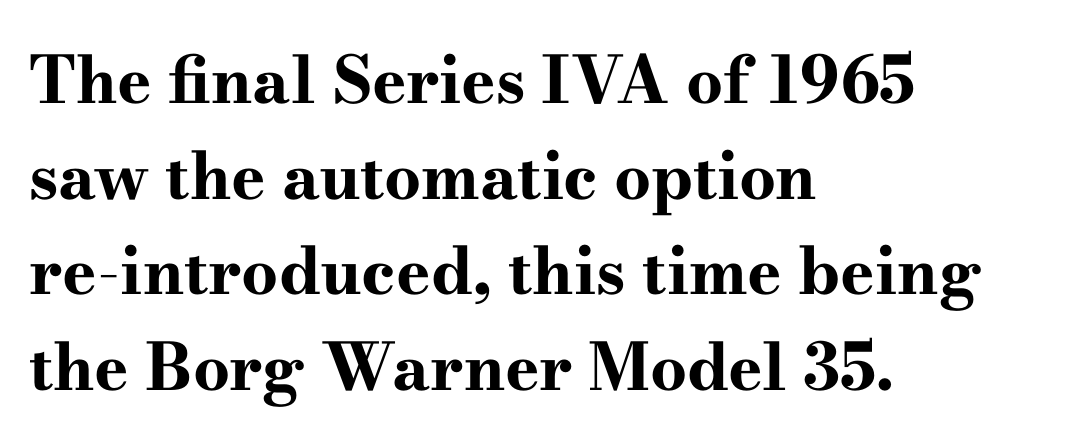
The passage shown stacks its lines at a standard gap. The font family rendered here belongs to the serif group. Casual observation: everything's shoved over to the left. Each letter keeps its own natural width here, so spacing adapts to shape. Heavy-handed strokes throughout: this text is bold.
